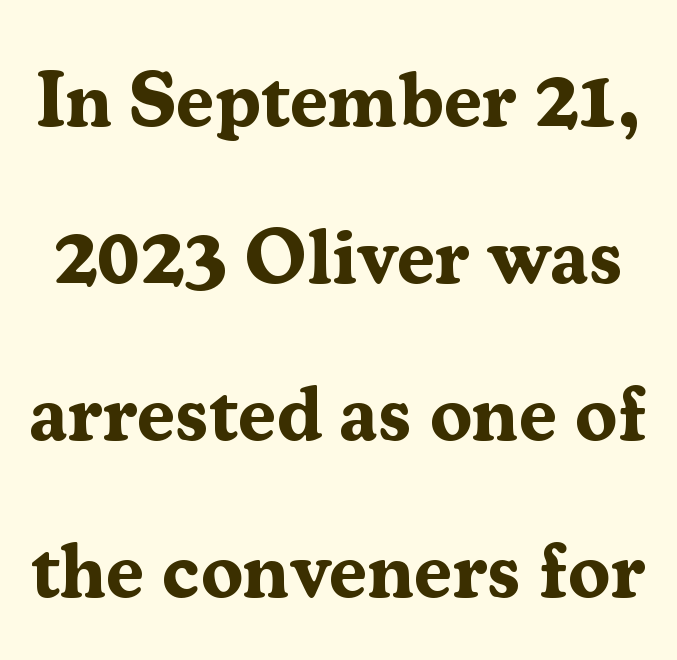
Q: Is the text bold? A: Yes.
Q: Is the text italic (slanted)? A: No, it is upright.
Q: Is the typeface a serif or a sans-serif typeface? A: Serif.
Q: Is the text underlined? A: No.
Q: Is the spacing between letters normal or unusually wide? A: Normal.
Q: Is the spacing between lines tight, normal or loose? A: Loose.
Q: Width (condensed, normal, or wide)? A: Normal.
Q: Stroke contrast? A: Medium.
Q: x-height? A: Medium.
Q: Monospaced? A: No.
